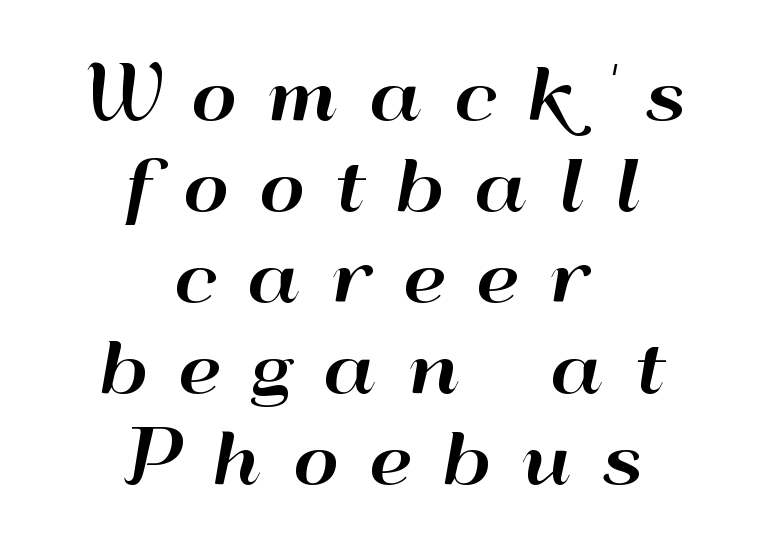
The image shows 70 px wide sans-serif type; set centered, normal line spacing (1.3x), unusually wide letter spacing (+0.44 em), not underlined; high stroke contrast and a small x-height.
